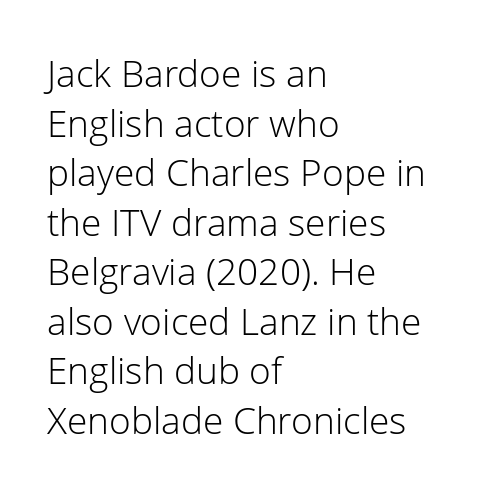
The image shows 37 px light sans-serif type, upright; set left-aligned, normal line spacing (1.34x), normal letter spacing, not underlined; low stroke contrast and a medium x-height.
